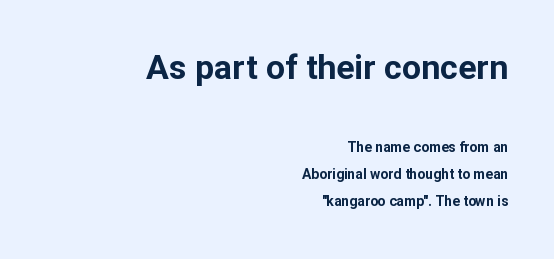
{"serif": "no", "italic": "no", "bold": "yes", "weight": "bold", "width": "normal", "stroke_contrast": "low", "x_height": "medium", "monospaced": "no", "underline": "no", "align": "right", "line_spacing": "loose", "line_spacing_ratio": 1.91, "letter_spacing": "normal", "letter_spacing_em": 0.0, "larger_block": "first", "size_ratio": 2.43, "glyph_px": 34}
